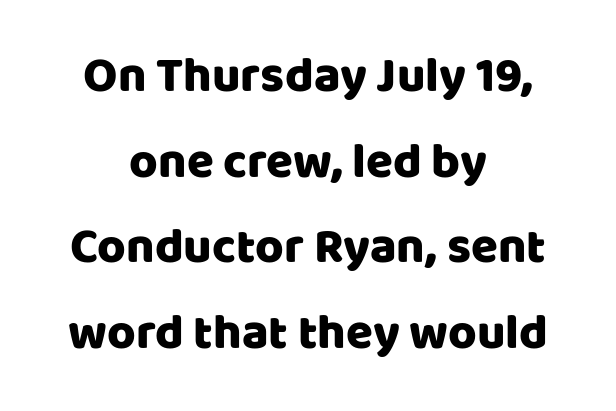
{"serif": "no", "italic": "no", "width": "normal", "stroke_contrast": "low", "x_height": "large", "monospaced": "no", "underline": "no", "align": "center", "line_spacing_ratio": 1.75, "letter_spacing": "normal", "letter_spacing_em": 0.0, "glyph_px": 49}
